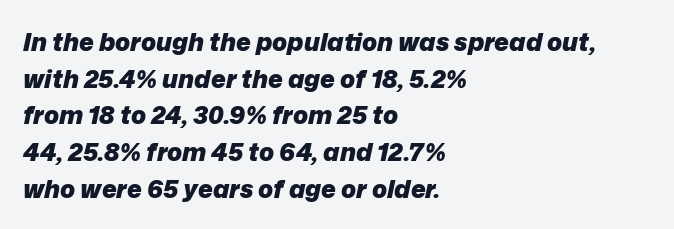
Quick note: underline off. Typeset ragged right — the left edge is the straight one. You can tell it's italic because the verticals aren't actually vertical. This rendering leaves character spacing at its baseline value.
